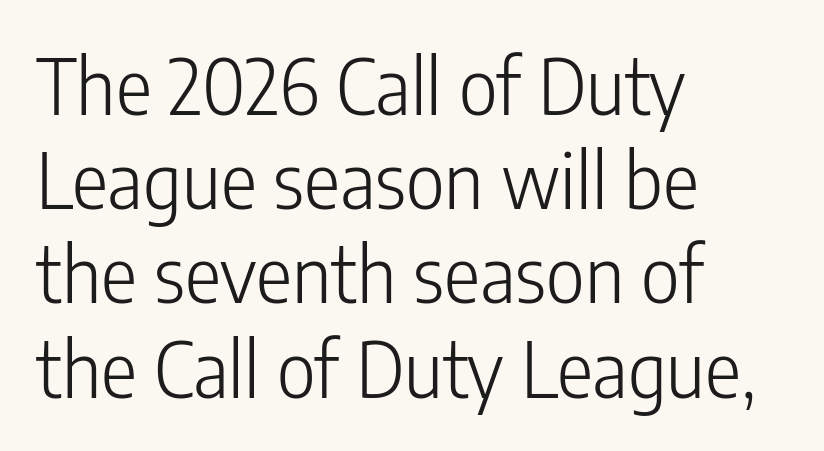
Spacing verdict: proportional, widths tailored to each character. The passage is arranged the way most books set body copy — flush left. The designer went with a sans here, leaving each stem footless. Posture: upright roman. Summary of weight: not heavy and not bold.
